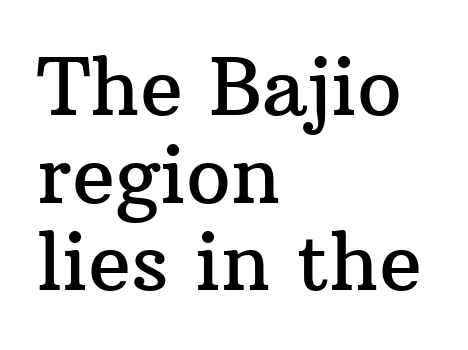
You can tell it's not italic because the verticals are truly vertical. The tracking reads as untouched default to a designer's eye. The rendering shows small feet on the letterforms — a serif design. These lines are rendered in a variable-pitch font. Underline: absent.
